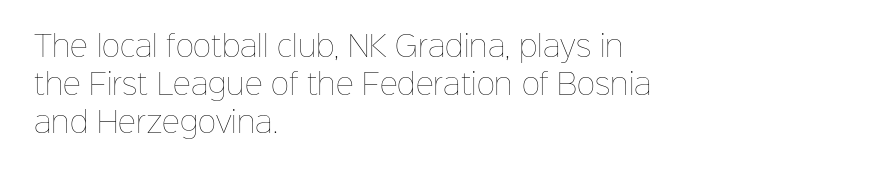
The image shows 28 px thin type, upright; set left-aligned, normal line spacing (1.35x), normal letter spacing, not underlined; low stroke contrast and a medium x-height.
